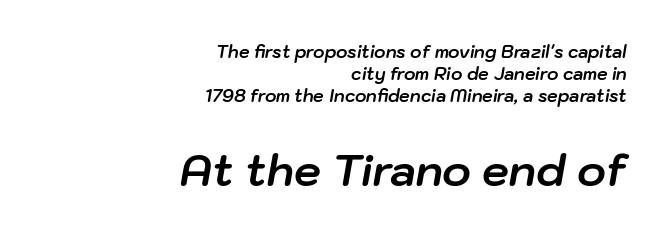
The image shows 43 px bold type, italic (leaning right); set right-aligned, normal line spacing (1.3x), normal letter spacing, not underlined; the second (bottom) block is 2.53x larger; low stroke contrast and a medium x-height.
